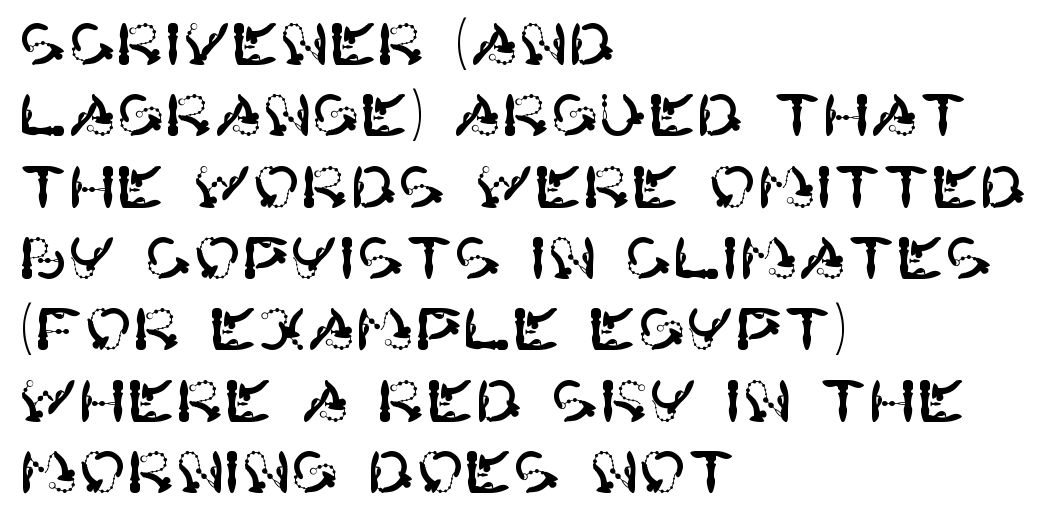
Q: Is the text italic (slanted)? A: No, it is upright.
Q: Is the typeface a serif or a sans-serif typeface? A: Sans-serif.
Q: Is the text underlined? A: No.
Q: How is the paragraph aligned? A: Left-aligned.
Q: Is the spacing between letters normal or unusually wide? A: Normal.
Q: Width (condensed, normal, or wide)? A: Normal.
Q: Stroke contrast? A: High.
Q: x-height? A: Large.
